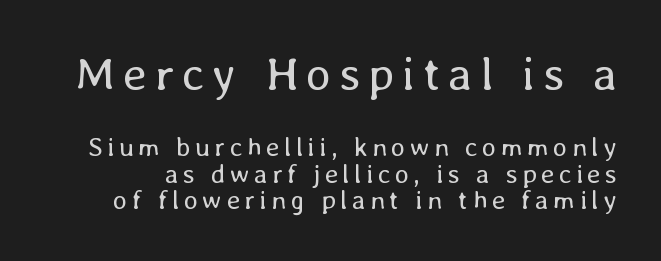
In terms of leading, this rendering errs on the cramped side. Each letter keeps its own natural width here, so spacing adapts to shape. This layout puts the oversized block above and the modest block below. Do the letters lean? They stand straight.
